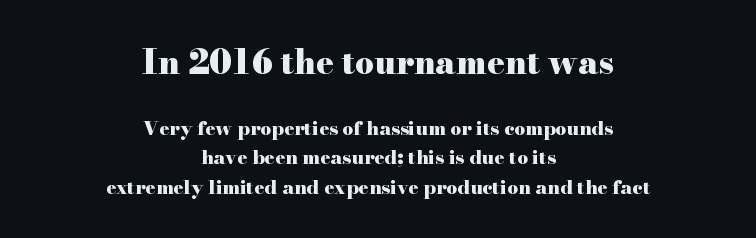
Q: Is the text bold? A: Yes.
Q: Is the text italic (slanted)? A: No, it is upright.
Q: Is the typeface a serif or a sans-serif typeface? A: Serif.
Q: Is the text underlined? A: No.
Q: How is the paragraph aligned? A: Centered.
Q: Is the spacing between letters normal or unusually wide? A: Normal.
Q: Is the spacing between lines tight, normal or loose? A: Normal.
Q: Which block of text is set in a larger size, the first (top) or the second (bottom)? A: The first (top) one.
Q: Width (condensed, normal, or wide)? A: Wide.
Q: Stroke contrast? A: High.
Q: x-height? A: Small.
Q: Monospaced? A: No.
